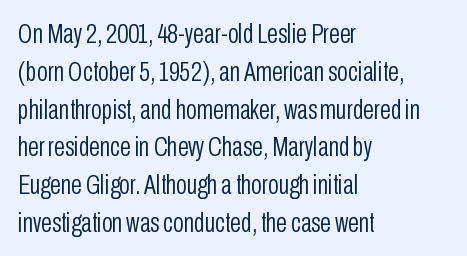
These lines are rendered in a variable-pitch font. The lettering stays uniformly vertical, giving the passage a roman look. Compared with typical paragraphs, the rows here are spaced about the same. Tracking here is standard; glyphs follow each other at the usual distance. The passage is arranged the way most books set body copy — flush left.
